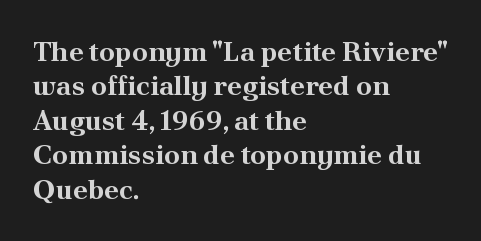
{"serif": "yes", "italic": "no", "bold": "yes", "weight": "bold", "width": "normal", "stroke_contrast": "medium", "x_height": "small", "monospaced": "no", "underline": "no", "align": "left", "line_spacing_ratio": 1.23, "letter_spacing": "normal", "letter_spacing_em": 0.0, "glyph_px": 28}
